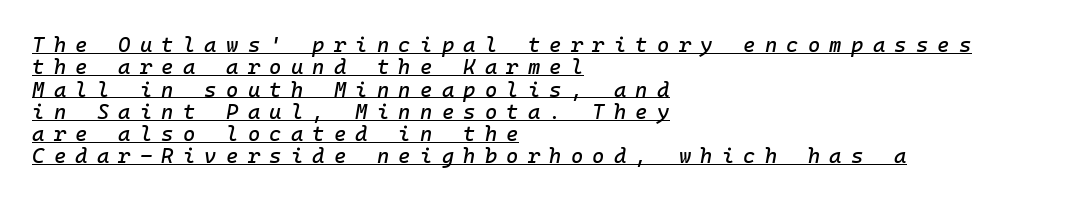
Q: Is the text italic (slanted)? A: Yes, it leans right by about 10 degrees.
Q: Is the text underlined? A: Yes.
Q: How is the paragraph aligned? A: Left-aligned.
Q: Is the spacing between letters normal or unusually wide? A: Unusually wide.
Q: Is the spacing between lines tight, normal or loose? A: Tight.
